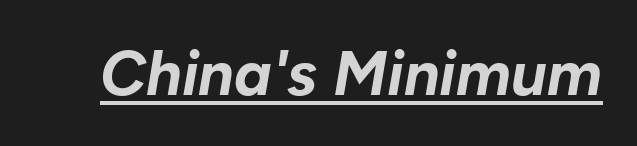
Q: Is the text bold? A: Yes.
Q: Is the text italic (slanted)? A: Yes, it leans right by about 10 degrees.
Q: Is the text underlined? A: Yes.
Q: Is the spacing between letters normal or unusually wide? A: Normal.
Q: Width (condensed, normal, or wide)? A: Normal.
Q: Stroke contrast? A: Low.
Q: x-height? A: Medium.
Q: Monospaced? A: No.
